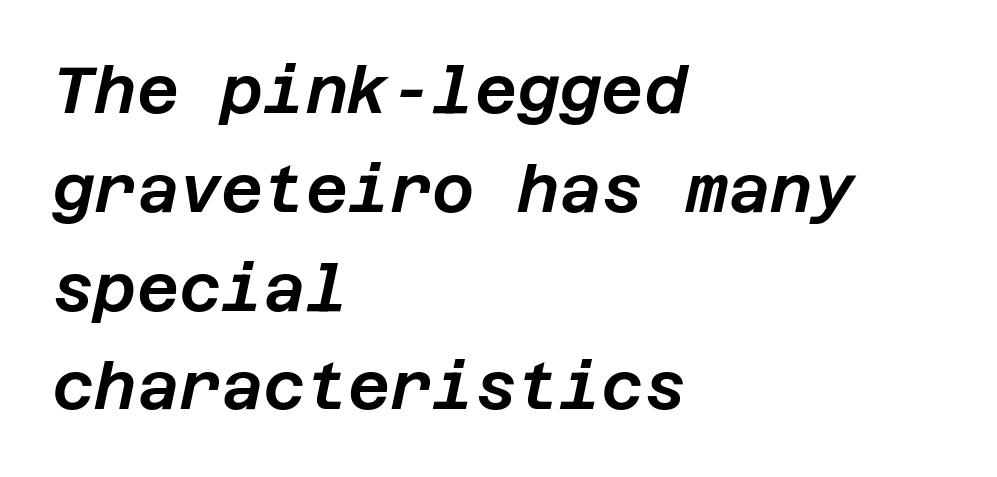
Q: Is the text italic (slanted)? A: Yes, it leans right by about 12 degrees.
Q: Is the text underlined? A: No.
Q: How is the paragraph aligned? A: Left-aligned.
Q: Is the spacing between letters normal or unusually wide? A: Normal.
Q: Is the spacing between lines tight, normal or loose? A: Normal.
Q: Width (condensed, normal, or wide)? A: Normal.
Q: Stroke contrast? A: Low.
Q: x-height? A: Large.
